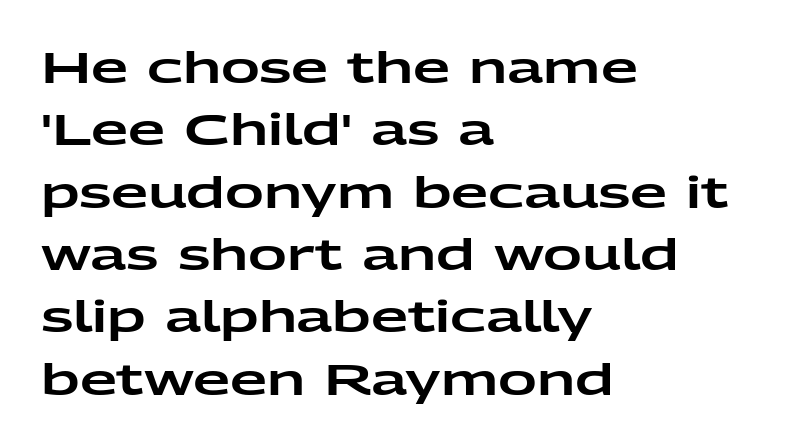
The image shows 43 px wide sans-serif type, upright; set left-aligned, normal line spacing (1.45x), normal letter spacing, not underlined; low stroke contrast and a medium x-height.
